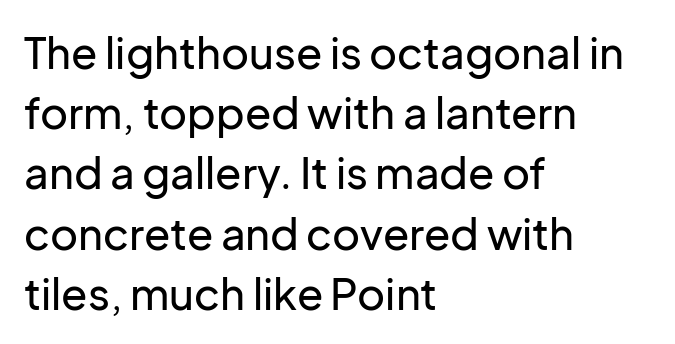
{"serif": "no", "italic": "no", "width": "normal", "stroke_contrast": "low", "x_height": "medium", "monospaced": "no", "underline": "no", "align": "left", "line_spacing": "normal", "line_spacing_ratio": 1.4, "letter_spacing": "normal", "letter_spacing_em": 0.0, "glyph_px": 43}
